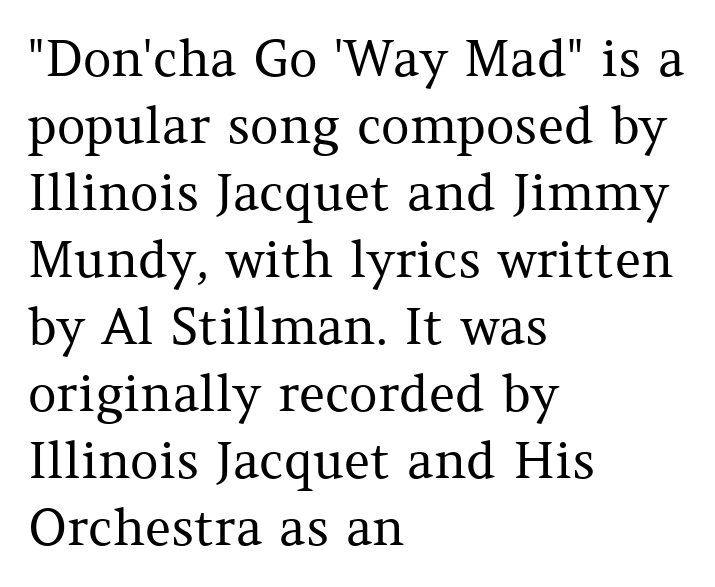
Q: Is the text bold? A: No.
Q: Is the text italic (slanted)? A: No, it is upright.
Q: Is the typeface a serif or a sans-serif typeface? A: Serif.
Q: Is the text underlined? A: No.
Q: How is the paragraph aligned? A: Left-aligned.
Q: Is the spacing between letters normal or unusually wide? A: Normal.
Q: Is the spacing between lines tight, normal or loose? A: Normal.
Q: Width (condensed, normal, or wide)? A: Normal.
Q: Stroke contrast? A: Medium.
Q: x-height? A: Medium.
Q: Monospaced? A: No.
